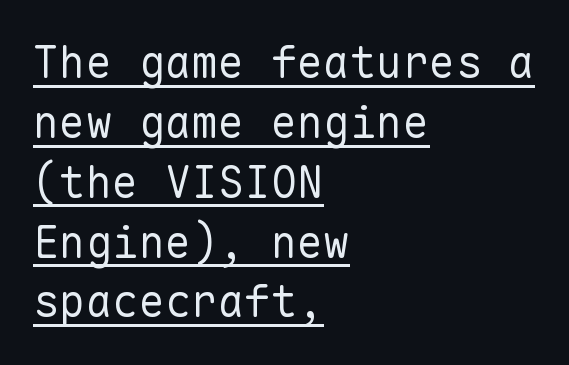
The image shows 44 px regular-weight sans-serif type, upright, monospaced; set left-aligned, normal line spacing (1.36x), normal letter spacing, underlined; low stroke contrast and a medium x-height.
